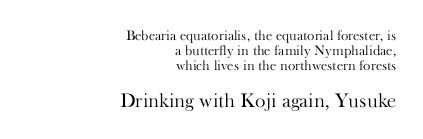
The specimen reads as upright at a glance. The lines in this sample share a right terminus and differ only in where they begin. Characters follow at the spacing the type designer built in. The passage shown begins with its smaller block and ends with its larger one. The lines are packed closely together with very little leading. A bare baseline throughout the passage.
